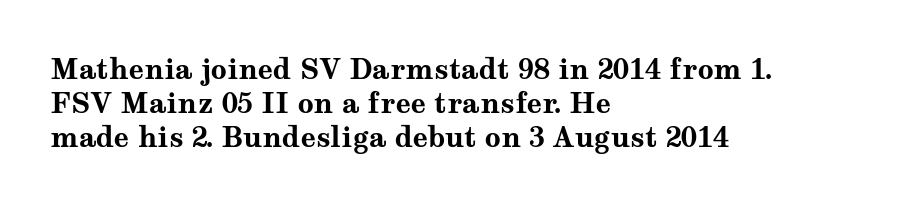
You can tell it's not italic because the verticals are truly vertical. This sample is left-justified, so line endings fall wherever the words run out. Every letter is thick-stroked: bold, no question. Between one letter and the next there's only the usual sliver of space.
